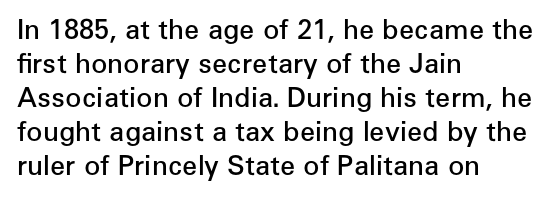
The image shows 27 px text type, upright; set left-aligned, normal line spacing (1.26x), normal letter spacing, not underlined.
